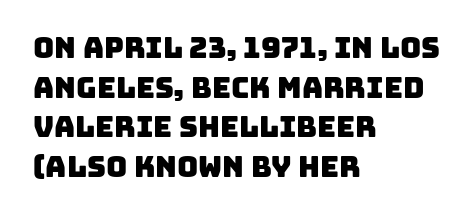
{"serif": "no", "width": "normal", "stroke_contrast": "low", "x_height": "large", "monospaced": "no", "underline": "no", "align": "left", "line_spacing": "normal", "line_spacing_ratio": 1.37, "letter_spacing": "normal", "letter_spacing_em": 0.0, "glyph_px": 29}
